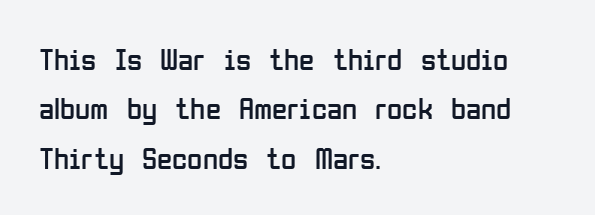
{"serif": "no", "italic": "no", "bold": "no", "weight": "regular", "width": "condensed", "stroke_contrast": "low", "x_height": "medium", "monospaced": "no", "underline": "no", "align": "left", "line_spacing": "normal", "line_spacing_ratio": 1.59, "letter_spacing": "normal", "letter_spacing_em": 0.0, "glyph_px": 31}
